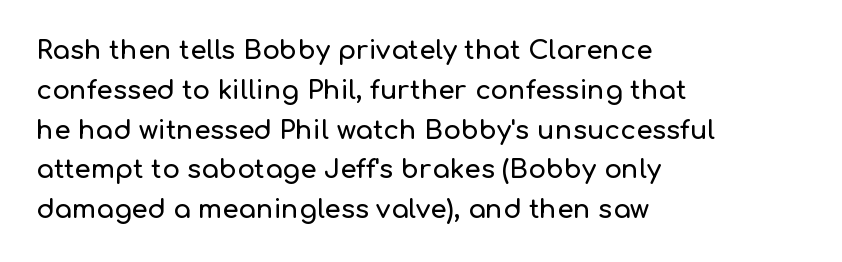
The image shows 26 px text type, upright; set left-aligned, normal line spacing (1.53x), normal letter spacing, not underlined.
